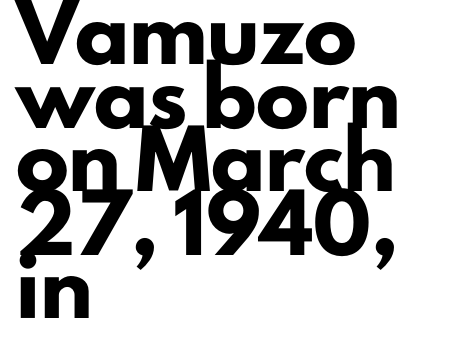
Visually the block forms a straight wall on the left and a jagged coastline on the right. Weight check: bold — yes, fully. This is sans-serif lettering, the kind often seen on screens and signage. Caption: standard tracking, unaltered. Character widths vary here, with narrow letters taking less room than wide ones.
